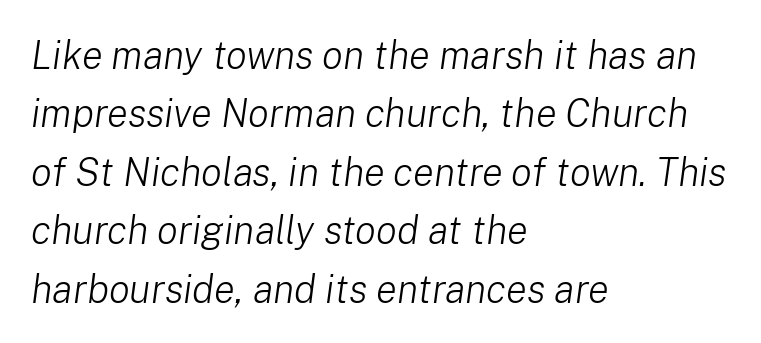
Varying glyph widths throughout — classic text-font behaviour. The face looks like a standard text weight, possibly lighter. Caption: standard tracking, unaltered. Emphasis-style slanted type is in use. Every row of glyphs begins at an identical x-position on the left. The space beneath each line is pristine and unruled.
